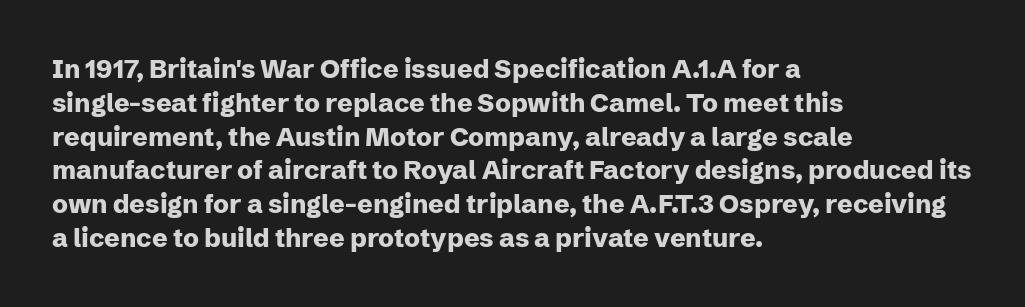
The image shows 26 px bold type, upright; set left-aligned, normal line spacing (1.3x), normal letter spacing, not underlined.
